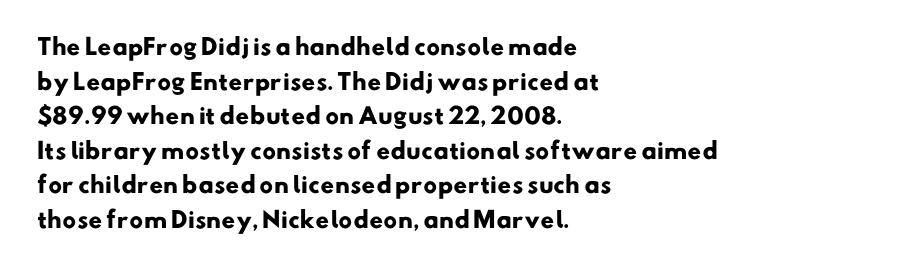
Q: Is the text bold? A: Yes.
Q: Is the text underlined? A: No.
Q: How is the paragraph aligned? A: Left-aligned.
Q: Is the spacing between letters normal or unusually wide? A: Normal.
Q: Is the spacing between lines tight, normal or loose? A: Normal.
